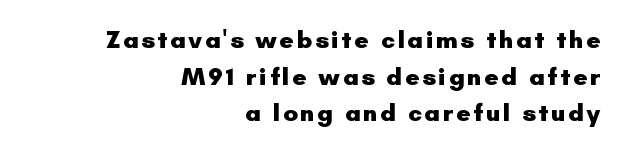
Q: Is the text bold? A: Yes.
Q: Is the text italic (slanted)? A: No, it is upright.
Q: Is the text underlined? A: No.
Q: How is the paragraph aligned? A: Right-aligned.
Q: Is the spacing between lines tight, normal or loose? A: Normal.
